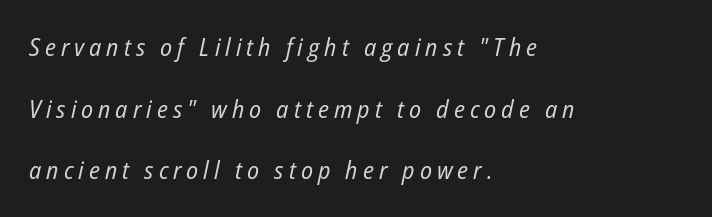
There is plenty of visible air inserted between adjacent glyphs. Each new line begins a long way beneath the previous one. Heaviness? Minimal to ordinary, like unemphasized prose. Line beginnings align vertically; line endings do not.
